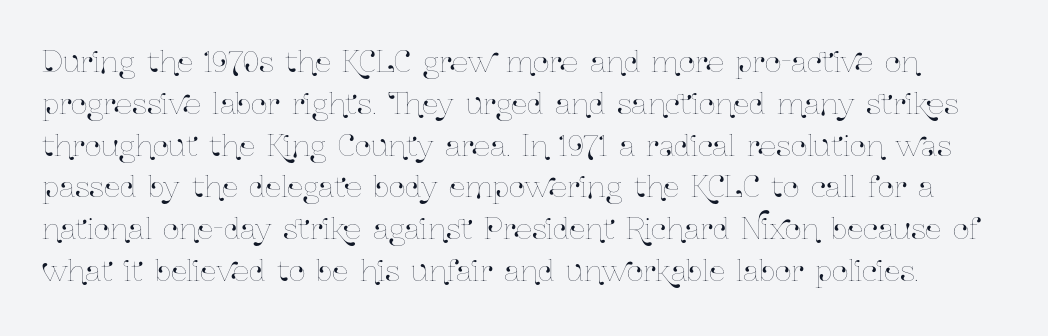
{"italic": "no", "width": "condensed", "stroke_contrast": "low", "x_height": "medium", "monospaced": "no", "underline": "no", "line_spacing": "normal", "line_spacing_ratio": 1.44, "letter_spacing": "normal", "letter_spacing_em": 0.0, "glyph_px": 29}
